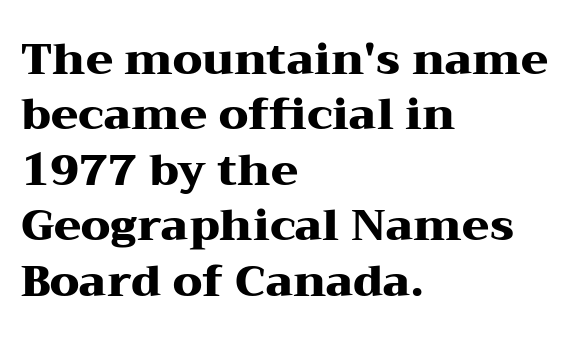
{"serif": "yes", "italic": "no", "bold": "yes", "weight": "heavy", "width": "wide", "stroke_contrast": "medium", "x_height": "medium", "monospaced": "no", "underline": "no", "align": "left", "line_spacing": "normal", "line_spacing_ratio": 1.26, "letter_spacing": "normal", "letter_spacing_em": 0.0, "glyph_px": 44}
